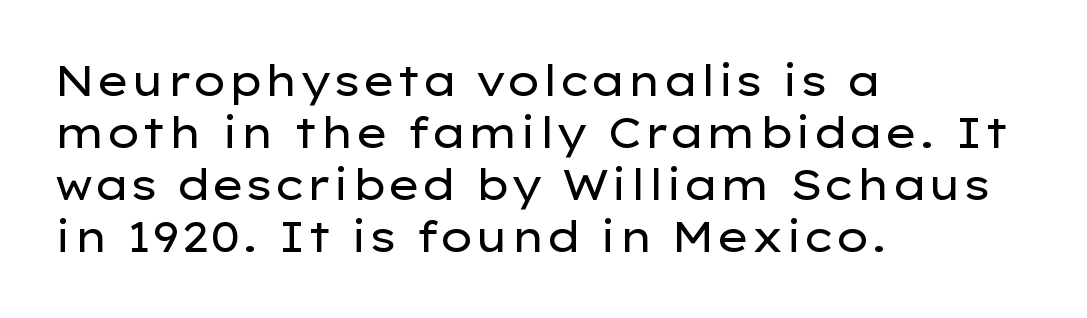
The image shows 42 px regular-weight, wide sans-serif type, upright; set left-aligned, line spacing 1.24x, normal letter spacing, not underlined; low stroke contrast and a medium x-height.
